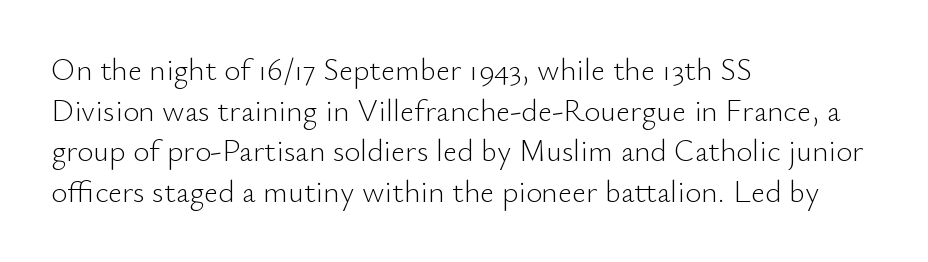
{"serif": "no", "italic": "no", "bold": "no", "weight": "light", "width": "normal", "stroke_contrast": "low", "x_height": "small", "monospaced": "no", "underline": "no", "align": "left", "line_spacing": "normal", "line_spacing_ratio": 1.31, "letter_spacing": "normal", "letter_spacing_em": 0.0, "glyph_px": 31}
